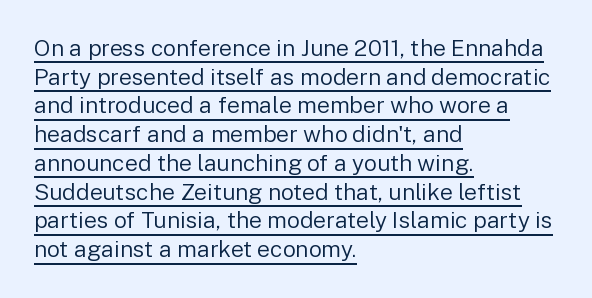
Q: Is the text bold? A: No.
Q: Is the text italic (slanted)? A: No, it is upright.
Q: Is the text underlined? A: Yes.
Q: How is the paragraph aligned? A: Left-aligned.
Q: Is the spacing between letters normal or unusually wide? A: Normal.
Q: Is the spacing between lines tight, normal or loose? A: Normal.
